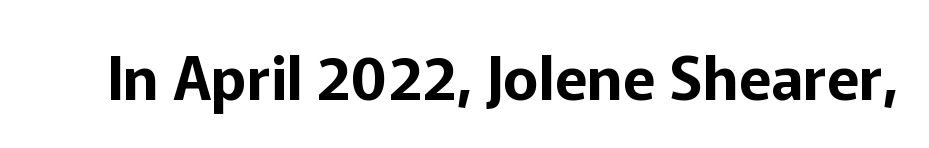
The image shows 60 px sans-serif type, upright; set normal letter spacing, not underlined; low stroke contrast and a medium x-height.
